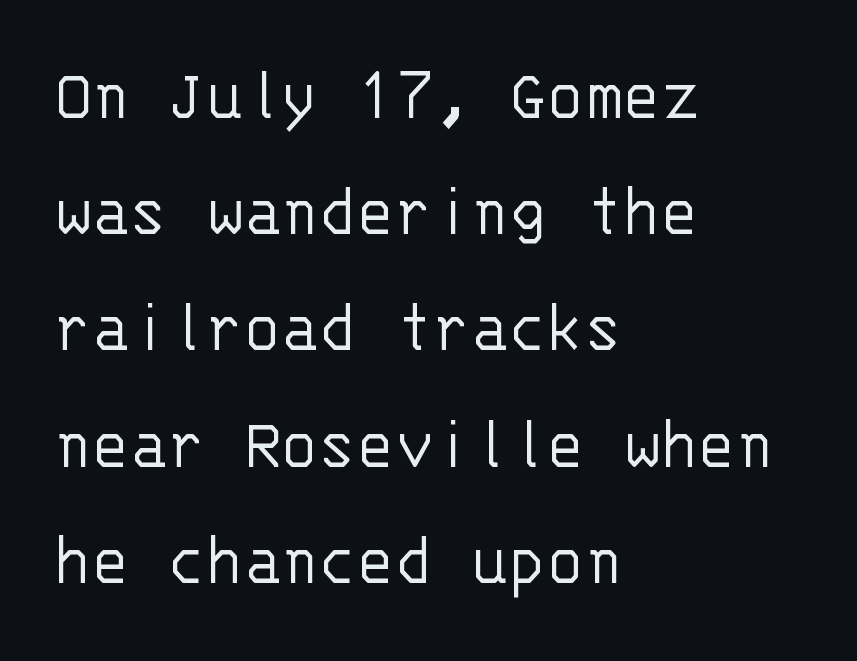
The letterforms sit shoulder to shoulder at normal distance. Think of a typewriter: that constant character pitch is what you see here. Vertically, the passage feels balanced, rows spaced as you'd expect. Serif or sans? Sans — the stroke terminals are bare.
